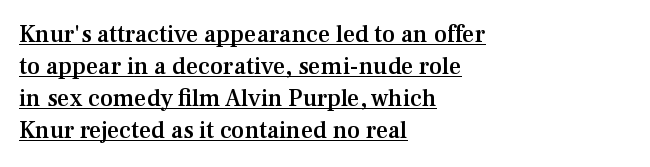
{"italic": "no", "bold": "semi", "underline": "yes", "align": "left", "line_spacing": "normal", "line_spacing_ratio": 1.34, "letter_spacing": "normal", "letter_spacing_em": 0.0, "glyph_px": 24}
